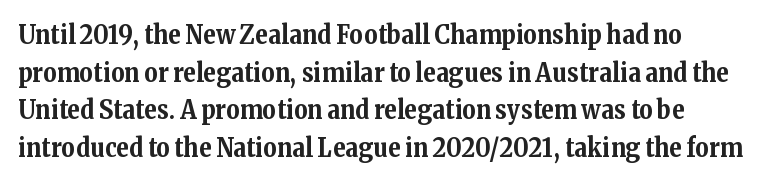
{"italic": "no", "bold": "yes", "underline": "no", "line_spacing": "normal", "line_spacing_ratio": 1.45, "letter_spacing": "normal", "letter_spacing_em": 0.0, "glyph_px": 26}
